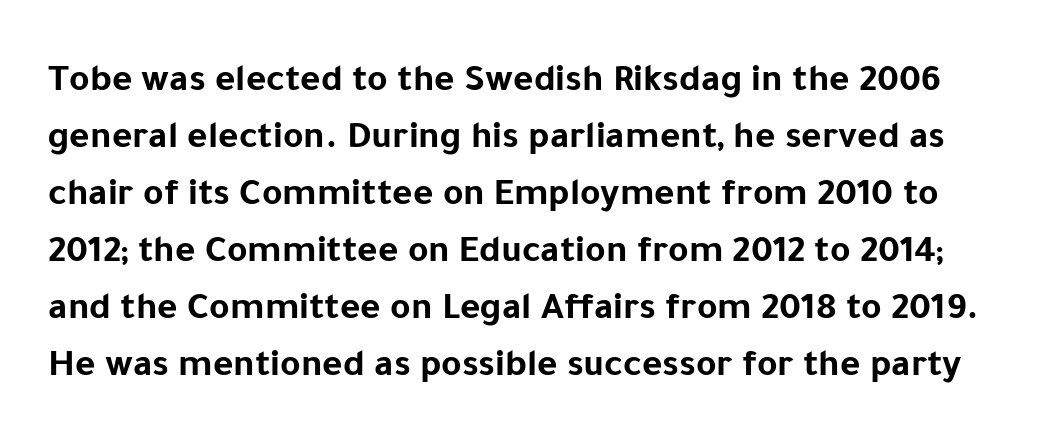
{"serif": "no", "italic": "no", "bold": "yes", "weight": "bold", "width": "normal", "stroke_contrast": "low", "x_height": "medium", "monospaced": "no", "underline": "no", "line_spacing": "normal", "line_spacing_ratio": 1.46, "letter_spacing": "normal", "letter_spacing_em": 0.0, "glyph_px": 39}
